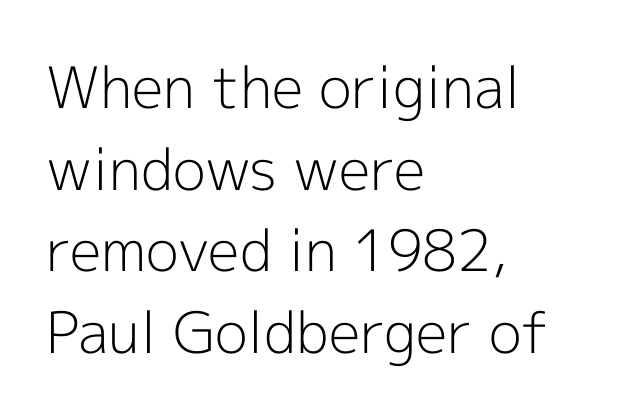
Q: Is the text bold? A: No.
Q: Is the text italic (slanted)? A: No, it is upright.
Q: Is the typeface a serif or a sans-serif typeface? A: Sans-serif.
Q: Is the text underlined? A: No.
Q: How is the paragraph aligned? A: Left-aligned.
Q: Is the spacing between letters normal or unusually wide? A: Normal.
Q: Is the spacing between lines tight, normal or loose? A: Normal.
Q: Width (condensed, normal, or wide)? A: Normal.
Q: x-height? A: Medium.
Q: Monospaced? A: No.
